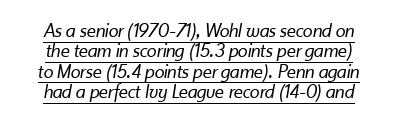
Q: Is the text bold? A: No.
Q: Is the text italic (slanted)? A: Yes, it leans right by about 10 degrees.
Q: Is the text underlined? A: Yes.
Q: Is the spacing between letters normal or unusually wide? A: Normal.
Q: Is the spacing between lines tight, normal or loose? A: Tight.
